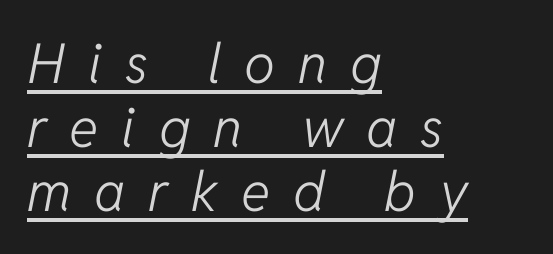
Q: Is the text bold? A: No.
Q: Is the text italic (slanted)? A: Yes, it leans right by about 11 degrees.
Q: Is the text underlined? A: Yes.
Q: How is the paragraph aligned? A: Left-aligned.
Q: Is the spacing between letters normal or unusually wide? A: Unusually wide.
Q: Width (condensed, normal, or wide)? A: Normal.
Q: Stroke contrast? A: Low.
Q: x-height? A: Medium.
Q: Monospaced? A: No.
